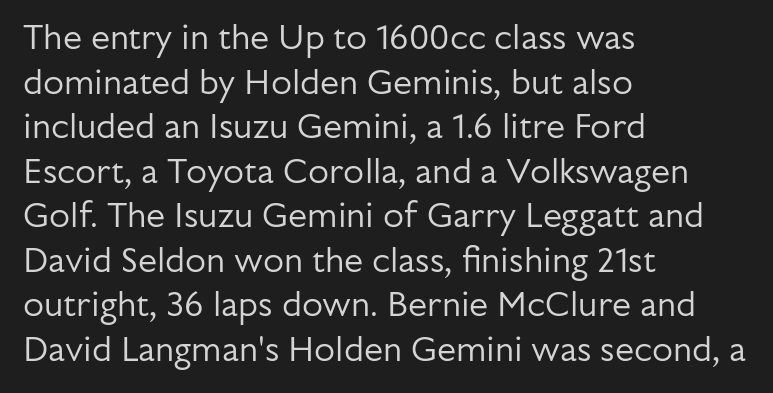
Unlike a traditional serif, this face leaves its strokes unadorned. This is roman type, the default non-slanted kind. Leading matches the norm, producing a regular column. Compared with a typical body face, this is equally light or lighter still. Is this a fixed-width face? No — the glyphs have proportional, varying widths.
